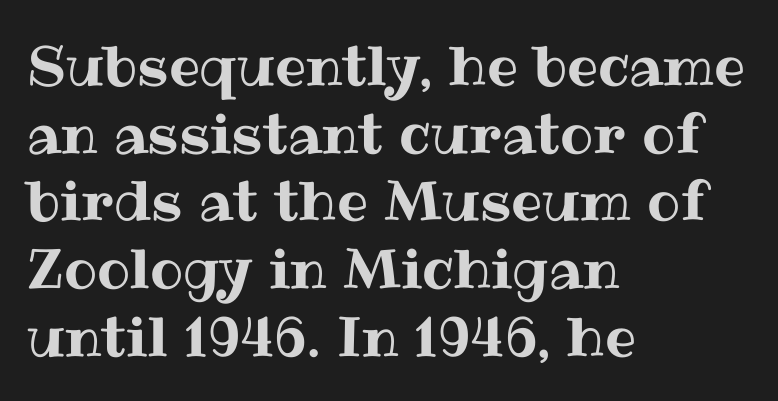
The image shows 55 px text type, upright; set left-aligned, line spacing 1.23x, normal letter spacing, not underlined; medium stroke contrast and a medium x-height.
